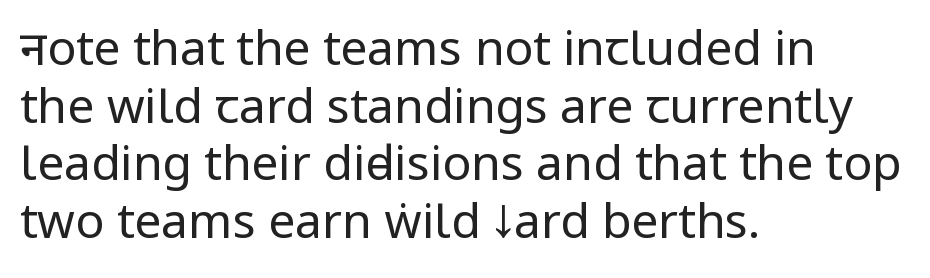
The cut favours lightness, reaching ordinary text weight at its darkest. You can tell from the bare stems that sans-serif type was used. Descender tails drop into unmarked territory. The axis of the letterforms is exactly vertical. Alignment: flush left. Varying glyph widths throughout — classic text-font behaviour.
